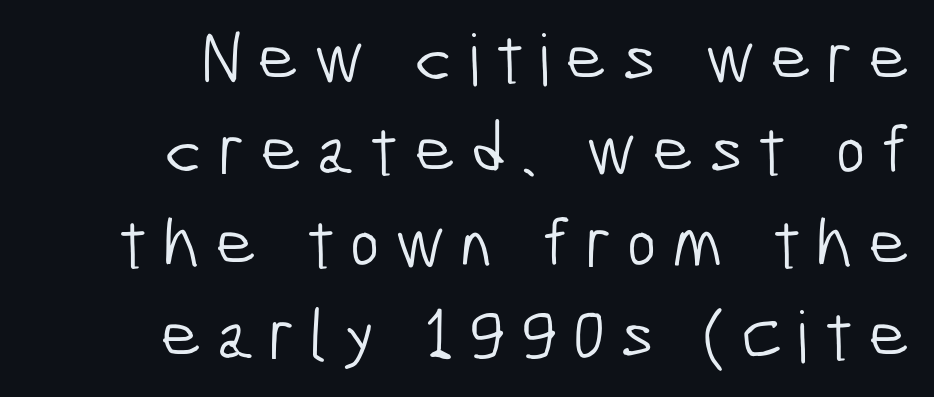
{"serif": "no", "bold": "no", "weight": "light", "width": "condensed", "stroke_contrast": "low", "x_height": "medium", "monospaced": "no", "underline": "no", "align": "right", "line_spacing": "normal", "line_spacing_ratio": 1.3, "letter_spacing": "wide", "letter_spacing_em": 0.21, "glyph_px": 71}
